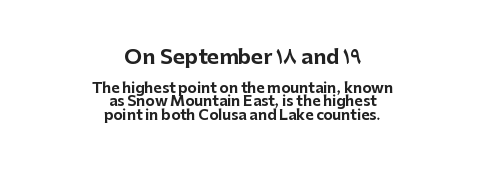
Q: Is the text bold? A: Yes.
Q: Is the text italic (slanted)? A: No, it is upright.
Q: Is the text underlined? A: No.
Q: How is the paragraph aligned? A: Centered.
Q: Is the spacing between letters normal or unusually wide? A: Normal.
Q: Is the spacing between lines tight, normal or loose? A: Tight.
Q: Which block of text is set in a larger size, the first (top) or the second (bottom)? A: The first (top) one.
